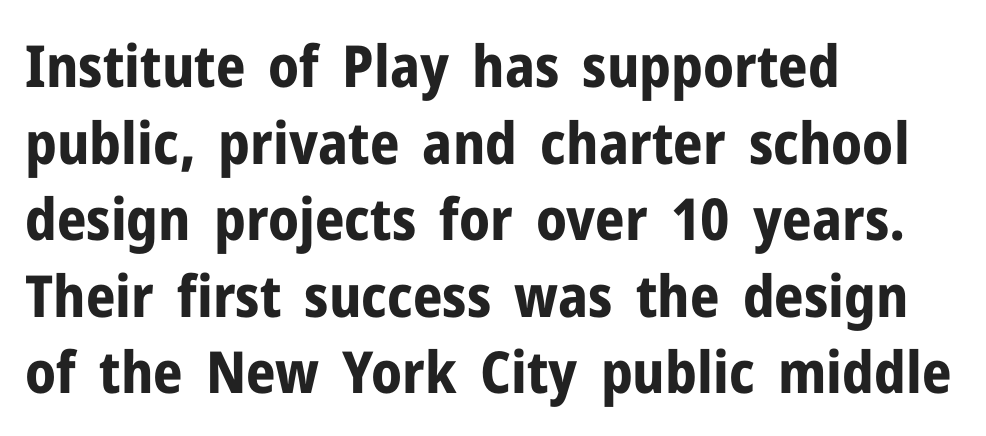
{"serif": "no", "italic": "no", "bold": "yes", "weight": "bold", "width": "normal", "stroke_contrast": "low", "x_height": "medium", "monospaced": "no", "underline": "no", "align": "left", "line_spacing": "normal", "line_spacing_ratio": 1.32, "letter_spacing": "normal", "letter_spacing_em": 0.0, "glyph_px": 58}
